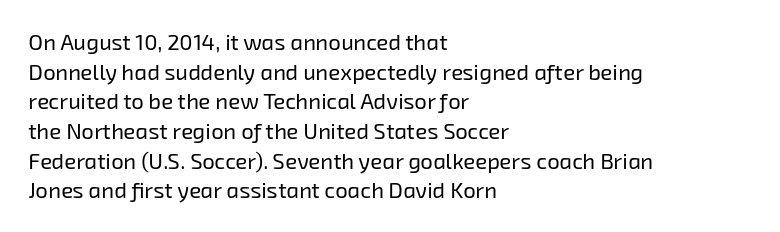
The image shows 22 px text type; set left-aligned, normal line spacing (1.35x), normal letter spacing, not underlined.
